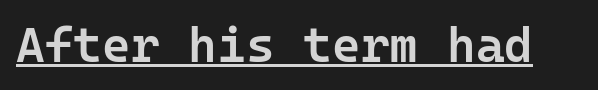
{"serif": "no", "italic": "no", "bold": "semi", "weight": "semibold", "width": "normal", "stroke_contrast": "low", "x_height": "medium", "monospaced": "yes", "underline": "yes", "letter_spacing": "normal", "letter_spacing_em": 0.0, "glyph_px": 49}
